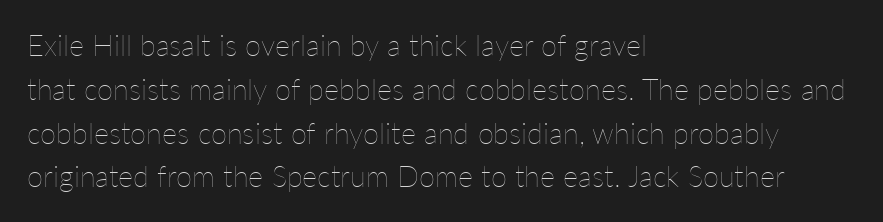
The image shows 29 px thin type, upright; set left-aligned, normal line spacing (1.51x), normal letter spacing, not underlined; low stroke contrast and a medium x-height.
